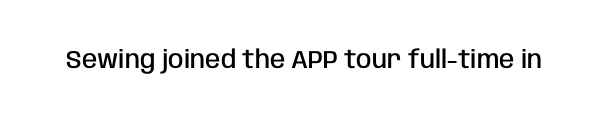
The letters stand upright; this is a roman face. Words appear dense and cohesive because spacing is normal. What weight is shown? A semibold, between regular and bold. The passage shown is not underscored anywhere.
